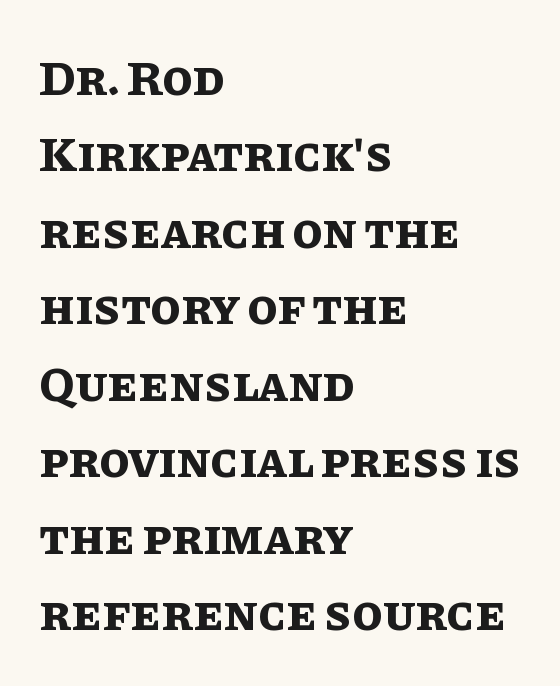
The image shows 50 px bold type, upright; set left-aligned, normal line spacing (1.53x), normal letter spacing, not underlined; low stroke contrast and a large x-height.
